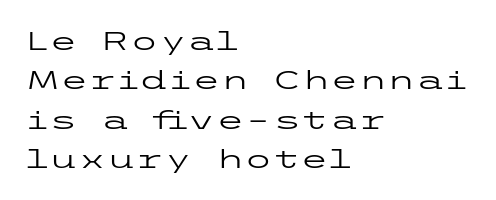
A typesetter would mark this as roman, not italic. Does the leading feel generous? No, just average. The typesetter chose a ragged-right arrangement here. The gaps between neighbouring characters are ordinary and unremarkable. Is this a heavy cut? Hardly; it is regular or lighter. The space directly below the letters is spotless.
